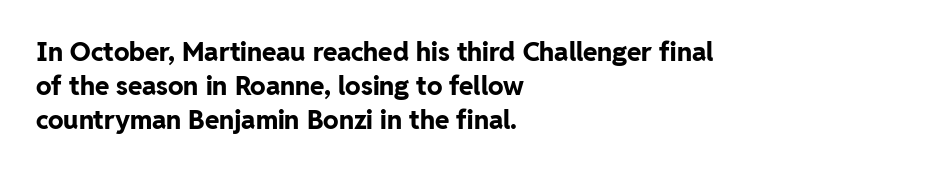
{"italic": "no", "bold": "yes", "underline": "no", "align": "left", "line_spacing": "normal", "line_spacing_ratio": 1.3, "letter_spacing": "normal", "letter_spacing_em": 0.0, "glyph_px": 26}
